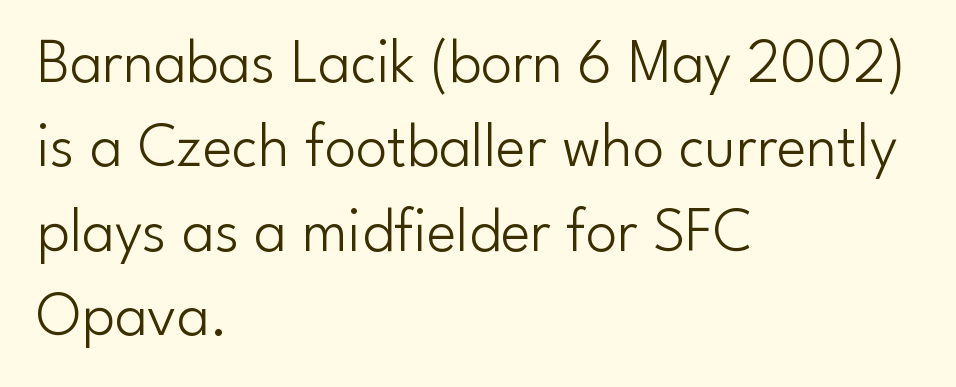
The image shows 63 px light sans-serif type, upright; set left-aligned, normal line spacing (1.34x), normal letter spacing, not underlined; low stroke contrast and a small x-height.
